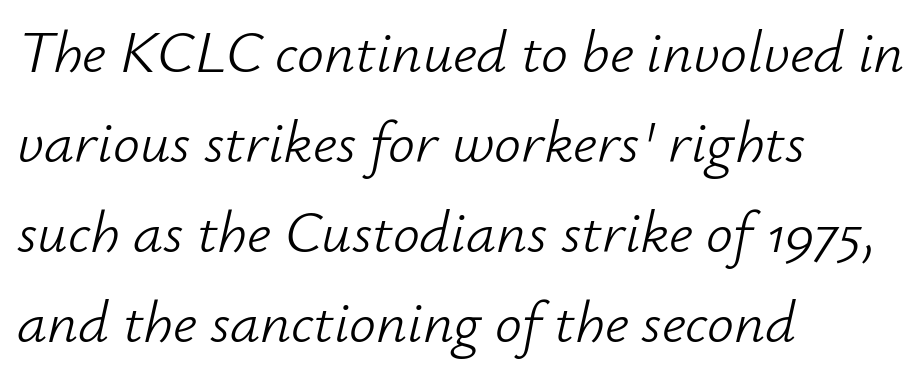
{"italic": "yes", "lean": "right", "slant_degrees": 12, "bold": "no", "weight": "light", "width": "normal", "stroke_contrast": "low", "x_height": "small", "monospaced": "no", "underline": "no", "align": "left", "line_spacing": "normal", "line_spacing_ratio": 1.5, "letter_spacing": "normal", "letter_spacing_em": 0.0, "glyph_px": 60}
